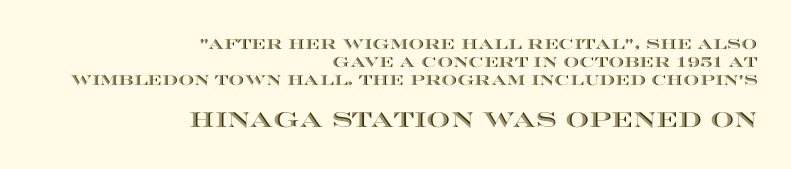
The vertical gap from one line to the next is medium. The composition opens small and finishes big. Line endings align vertically; line beginnings do not. Honestly, there is no underline to notice here at all.
